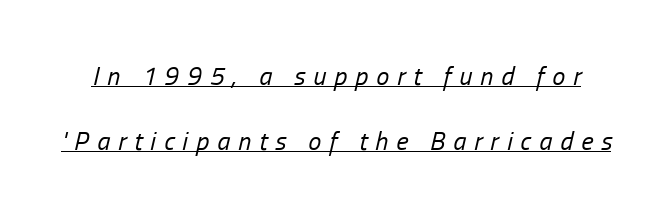
The image shows 26 px text type, italic (leaning right); set loose line spacing (2.49x), unusually wide letter spacing (+0.31 em), underlined.
